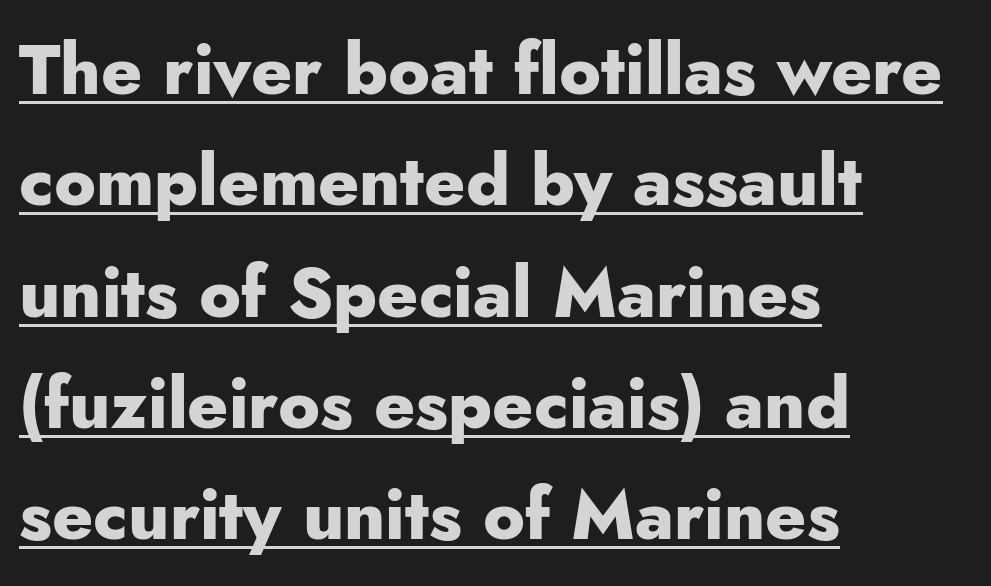
{"serif": "no", "italic": "no", "bold": "yes", "weight": "heavy", "width": "normal", "stroke_contrast": "low", "x_height": "small", "monospaced": "no", "underline": "yes", "align": "left", "line_spacing": "normal", "line_spacing_ratio": 1.59, "letter_spacing": "normal", "letter_spacing_em": 0.0, "glyph_px": 70}
